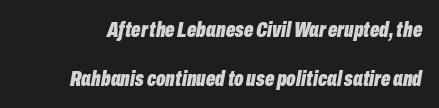
Q: Is the text bold? A: Yes.
Q: Is the text italic (slanted)? A: Yes, it leans right by about 10 degrees.
Q: Is the text underlined? A: No.
Q: Is the spacing between letters normal or unusually wide? A: Normal.
Q: Is the spacing between lines tight, normal or loose? A: Loose.
